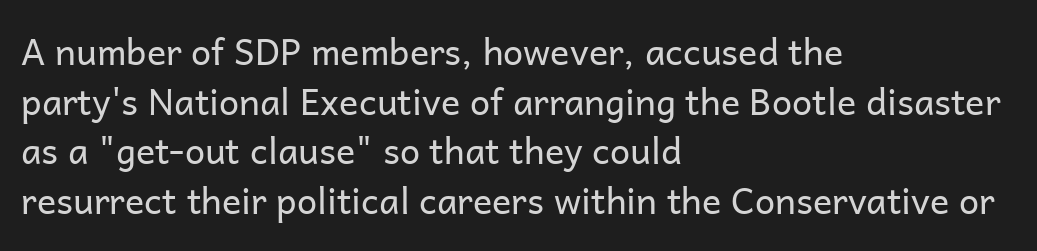
{"serif": "no", "italic": "no", "bold": "no", "weight": "regular", "width": "normal", "stroke_contrast": "low", "x_height": "medium", "monospaced": "no", "underline": "no", "align": "left", "line_spacing": "normal", "line_spacing_ratio": 1.38, "letter_spacing": "normal", "letter_spacing_em": 0.0, "glyph_px": 36}
